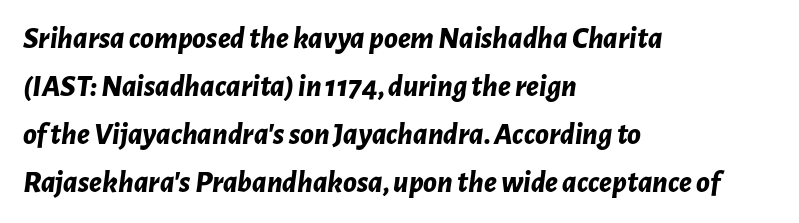
The area under the type is left untouched. The space between consecutive lines is moderate. A student would call this left alignment; a typographer would say flush left, rag right. Observe the ordinary spacing: letters are neighbours, not strangers. Each glyph is drawn with heavy, bold strokes. An italicized treatment has been applied to the whole sample.
